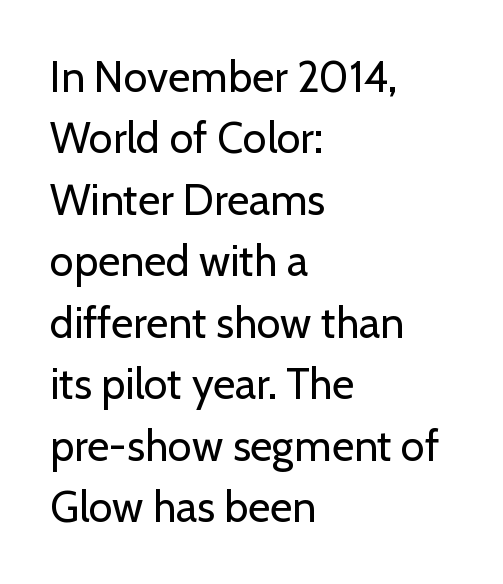
The image shows 43 px regular-weight sans-serif type, upright; set left-aligned, normal line spacing (1.43x), normal letter spacing, not underlined; low stroke contrast and a medium x-height.
